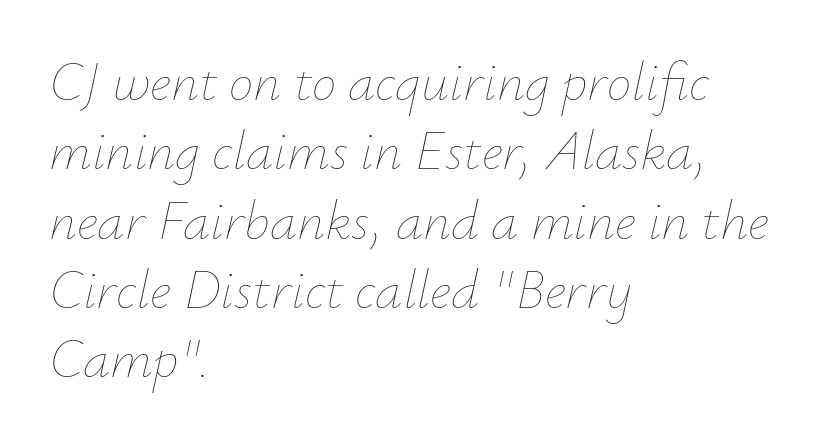
Q: Is the text bold? A: No.
Q: Is the text italic (slanted)? A: Yes, it leans right by about 12 degrees.
Q: Is the text underlined? A: No.
Q: How is the paragraph aligned? A: Left-aligned.
Q: Is the spacing between letters normal or unusually wide? A: Normal.
Q: Is the spacing between lines tight, normal or loose? A: Normal.
Q: Width (condensed, normal, or wide)? A: Normal.
Q: Stroke contrast? A: Low.
Q: x-height? A: Small.
Q: Monospaced? A: No.
